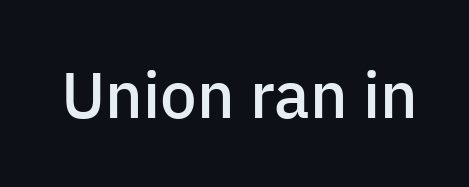
Q: Is the text bold? A: Semi-bold.
Q: Is the text italic (slanted)? A: No, it is upright.
Q: Is the typeface a serif or a sans-serif typeface? A: Sans-serif.
Q: Is the text underlined? A: No.
Q: Is the spacing between letters normal or unusually wide? A: Normal.
Q: Width (condensed, normal, or wide)? A: Normal.
Q: Stroke contrast? A: Low.
Q: x-height? A: Medium.
Q: Monospaced? A: No.
